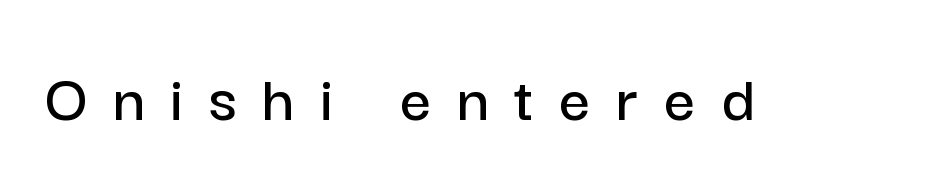
{"serif": "no", "italic": "no", "width": "normal", "stroke_contrast": "low", "x_height": "medium", "monospaced": "no", "underline": "no", "letter_spacing": "wide", "letter_spacing_em": 0.37, "glyph_px": 69}
